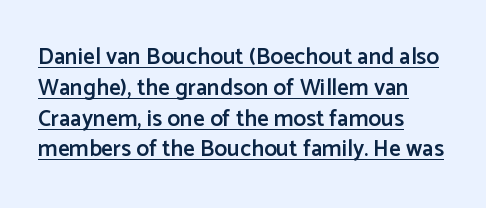
Q: Is the text bold? A: Semi-bold.
Q: Is the text italic (slanted)? A: No, it is upright.
Q: Is the text underlined? A: Yes.
Q: How is the paragraph aligned? A: Left-aligned.
Q: Is the spacing between letters normal or unusually wide? A: Normal.
Q: Is the spacing between lines tight, normal or loose? A: Normal.
